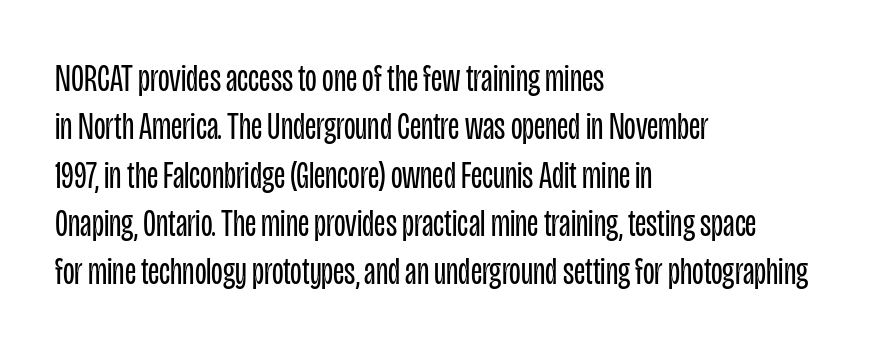
Quick note: interline space is typical. You can tell from the bare stems that sans-serif type was used. Vertical strokes here are truly vertical. Is the letter spacing exaggerated? No — it looks like the ordinary default. The string is rendered with underlining switched off.
